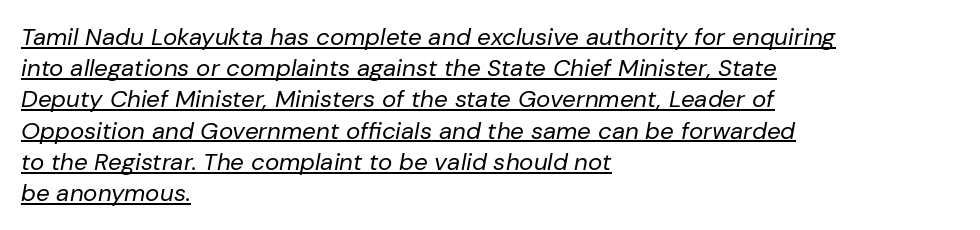
The image shows 24 px text type, italic (leaning right); set left-aligned, normal line spacing (1.3x), normal letter spacing, underlined.
